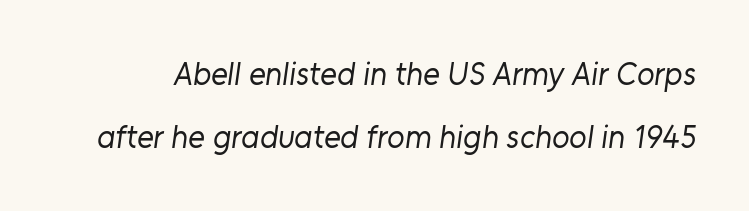
A typesetter would call this zero additional tracking. The space between consecutive lines is lavish. Caption: face not bold, strokes unweighted. This sample uses a sans-serif face. The gap between lines stays unmarked.
